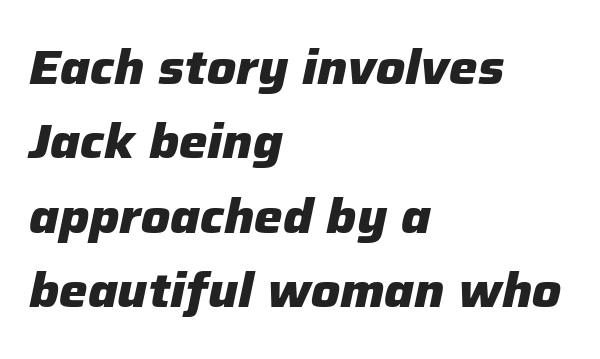
The image shows 48 px heavy type, italic (leaning right); set left-aligned, normal line spacing (1.55x), normal letter spacing, not underlined; low stroke contrast and a medium x-height.
